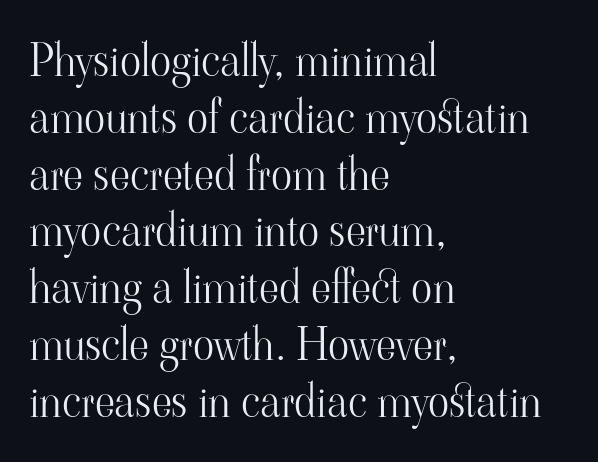
No extra tracking has been applied to these lines. Each stroke keeps to a modest, everyday thickness or less. Every row of glyphs begins at an identical x-position on the left. Designer's note — italics off, roman on. Character widths vary here, with narrow letters taking less room than wide ones. You can tell from the footed stems that serif type was used.
